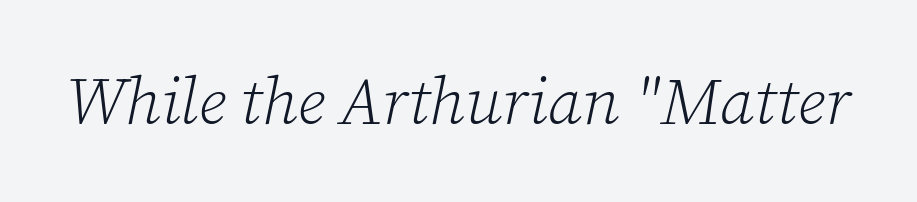
The image shows 66 px light serif type, italic (leaning right); set normal letter spacing, not underlined; low stroke contrast and a medium x-height.
